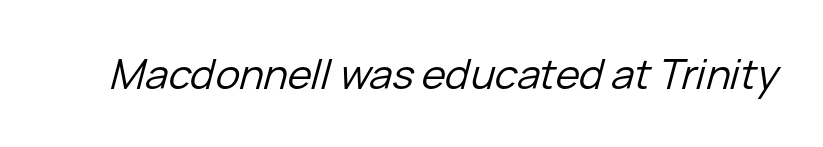
Q: Is the text bold? A: No.
Q: Is the text italic (slanted)? A: Yes, it leans right by about 15 degrees.
Q: Is the text underlined? A: No.
Q: Is the spacing between letters normal or unusually wide? A: Normal.
Q: Width (condensed, normal, or wide)? A: Normal.
Q: Stroke contrast? A: Low.
Q: x-height? A: Medium.
Q: Monospaced? A: No.
